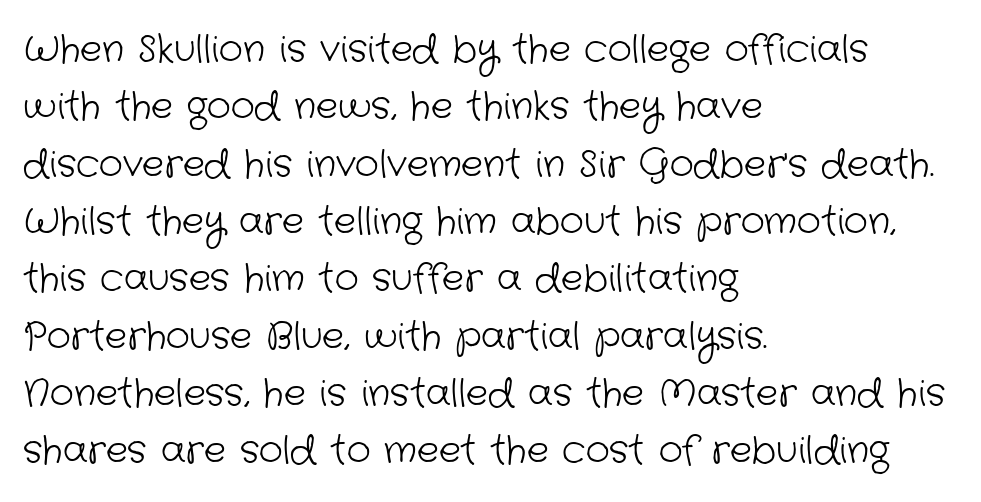
The image shows 37 px light sans-serif type; set left-aligned, normal line spacing (1.55x), normal letter spacing, not underlined; low stroke contrast and a medium x-height.
